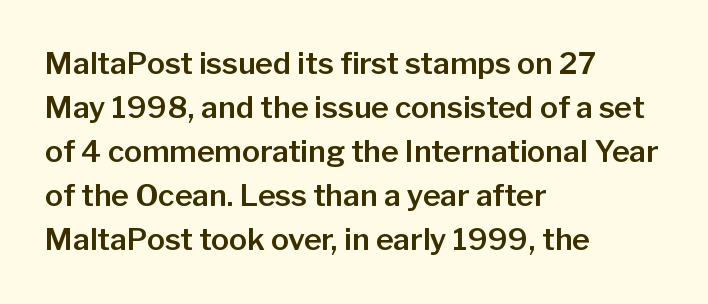
{"serif": "no", "italic": "no", "width": "normal", "stroke_contrast": "low", "x_height": "medium", "monospaced": "no", "underline": "no", "align": "left", "line_spacing": "normal", "line_spacing_ratio": 1.47, "letter_spacing": "normal", "letter_spacing_em": 0.0, "glyph_px": 30}
